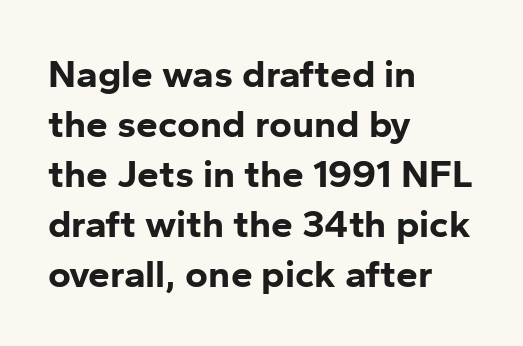
The image shows 39 px bold sans-serif type, upright; set left-aligned, normal line spacing (1.28x), normal letter spacing, not underlined; low stroke contrast and a medium x-height.
